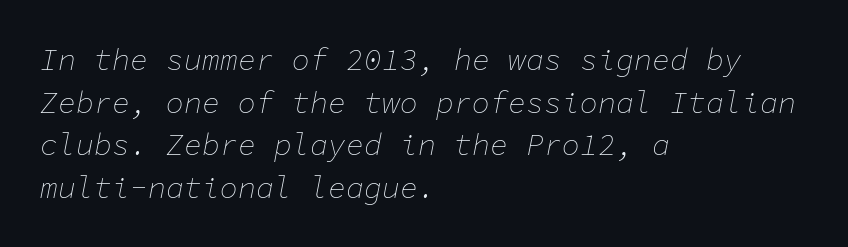
The image shows 30 px thin type, italic (leaning right), monospaced; set left-aligned, normal line spacing (1.42x), normal letter spacing, not underlined; low stroke contrast and a medium x-height.
